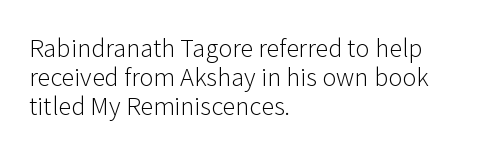
The image shows 24 px text type, upright; set left-aligned, line spacing 1.21x, normal letter spacing, not underlined.
